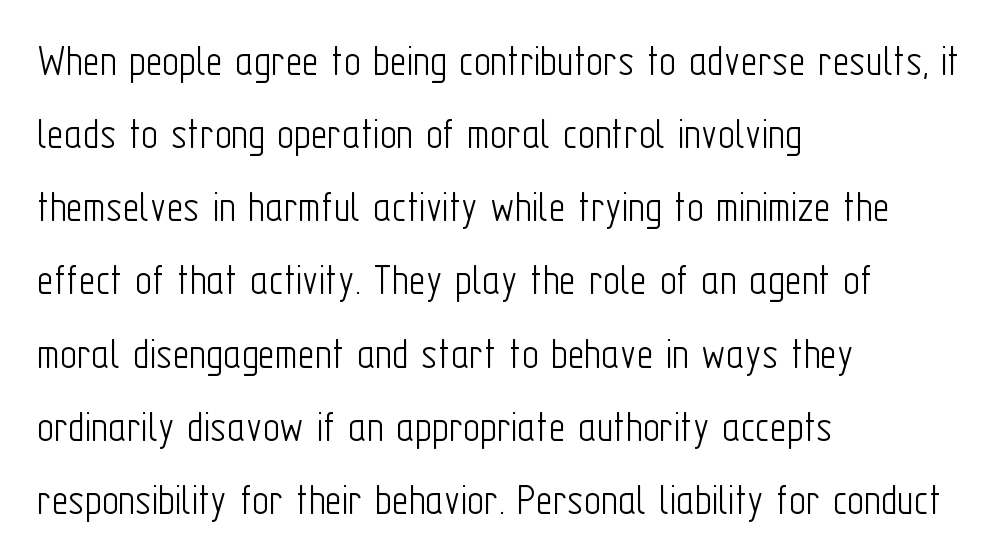
Q: Is the text bold? A: No.
Q: Is the text italic (slanted)? A: No, it is upright.
Q: Is the typeface a serif or a sans-serif typeface? A: Sans-serif.
Q: Is the text underlined? A: No.
Q: How is the paragraph aligned? A: Left-aligned.
Q: Is the spacing between letters normal or unusually wide? A: Normal.
Q: Is the spacing between lines tight, normal or loose? A: Normal.
Q: Width (condensed, normal, or wide)? A: Condensed.
Q: Stroke contrast? A: Low.
Q: x-height? A: Medium.
Q: Monospaced? A: No.
